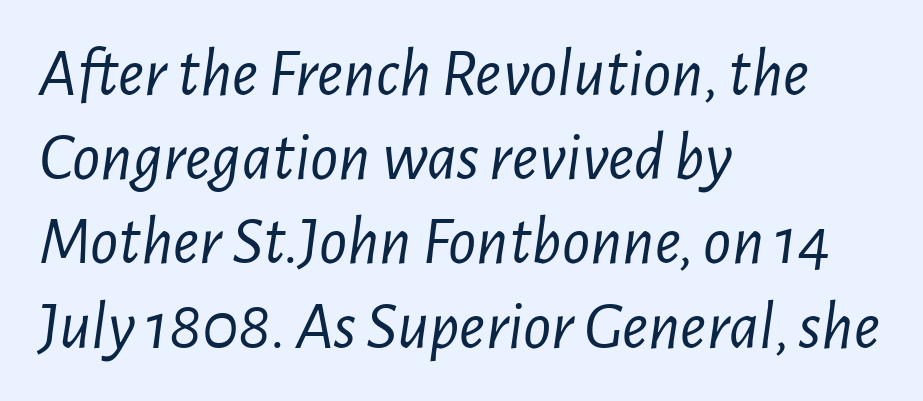
The image shows 69 px light, condensed type, italic (leaning right); set left-aligned, line spacing 1.22x, normal letter spacing, not underlined; low stroke contrast and a medium x-height.
